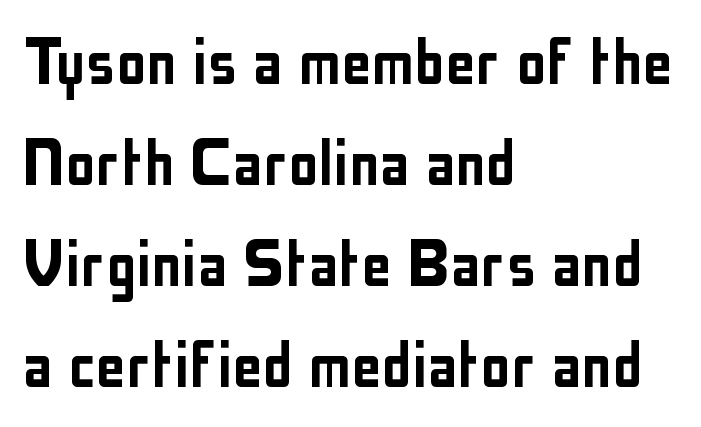
Characters remain perfectly vertical along every line. The rendering uses natural spacing where letterforms have individual widths. This sample uses plain, unmodified letter spacing. The lines are quadded left. These lines are composed in type without serifs.
